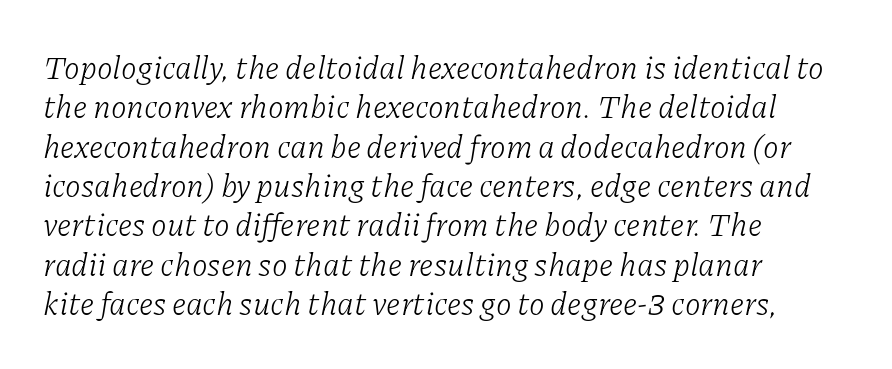
Designer's note — italics engaged. Stroke thickness stays within the range of a standard reading face or lighter. Unlike a clean sans, this face finishes its strokes with serifs. Where is the straight margin? On the left. Words appear dense and cohesive because spacing is normal. Clear beneath every line of the passage.
